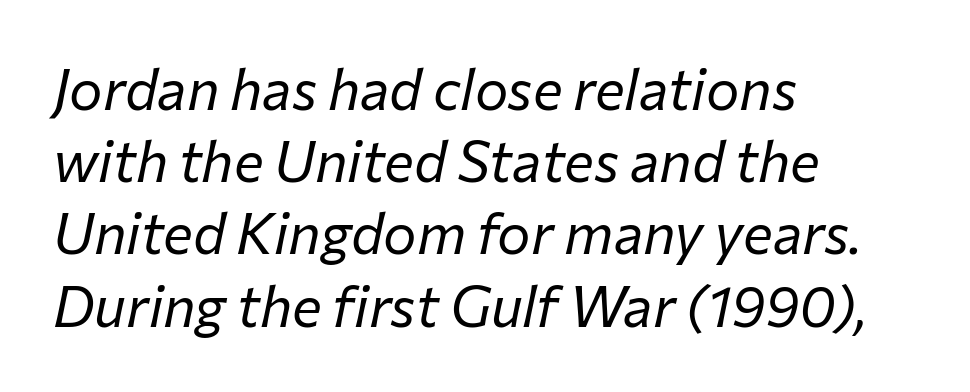
{"italic": "yes", "lean": "right", "slant_degrees": 12, "bold": "no", "weight": "regular", "width": "normal", "stroke_contrast": "low", "x_height": "medium", "monospaced": "no", "underline": "no", "align": "left", "line_spacing": "normal", "line_spacing_ratio": 1.29, "letter_spacing": "normal", "letter_spacing_em": 0.0, "glyph_px": 56}
